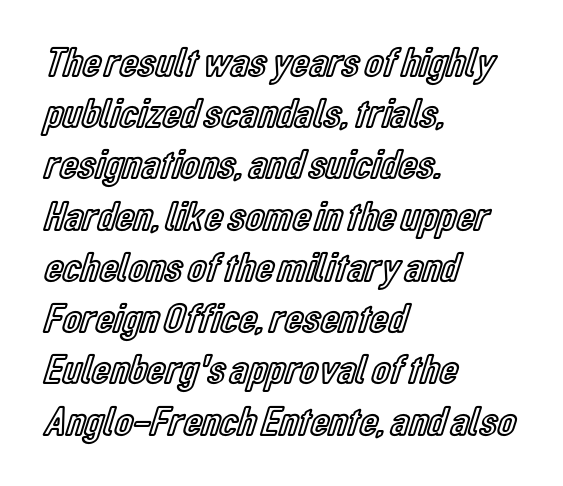
The image shows 42 px condensed type; set left-aligned, line spacing 1.22x, normal letter spacing, not underlined; a medium x-height.
